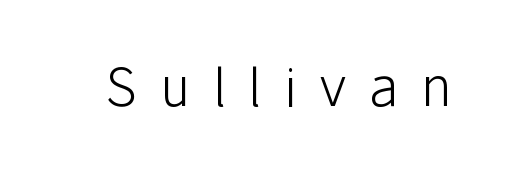
Q: Is the text bold? A: No.
Q: Is the text italic (slanted)? A: No, it is upright.
Q: Is the typeface a serif or a sans-serif typeface? A: Sans-serif.
Q: Is the text underlined? A: No.
Q: Is the spacing between letters normal or unusually wide? A: Unusually wide.
Q: Width (condensed, normal, or wide)? A: Normal.
Q: Stroke contrast? A: Low.
Q: x-height? A: Medium.
Q: Monospaced? A: No.
